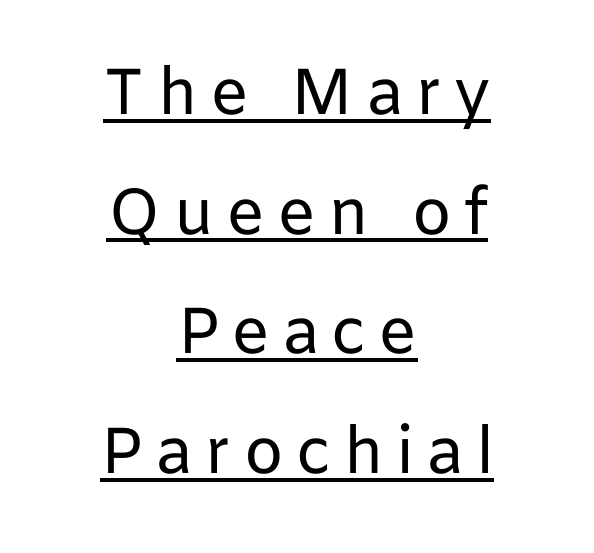
Proportional: the letters do not fall into vertical columns. These glyphs show unthickened strokes, regular width or finer. The setting favours the middle, as headings and verse often do. Posture: vertical.
